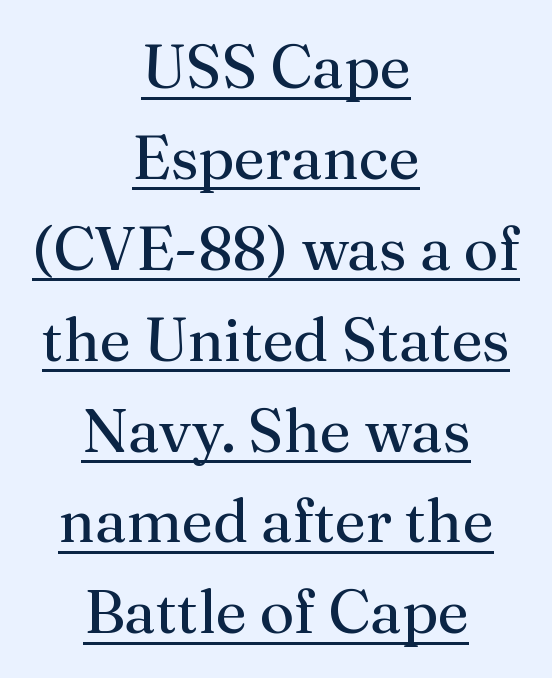
The characters display serif detailing at their extremities. The paragraph has two soft edges and a firm central axis. The passage shown stacks its lines at a standard gap. Decoration check: the copy is underlined.
